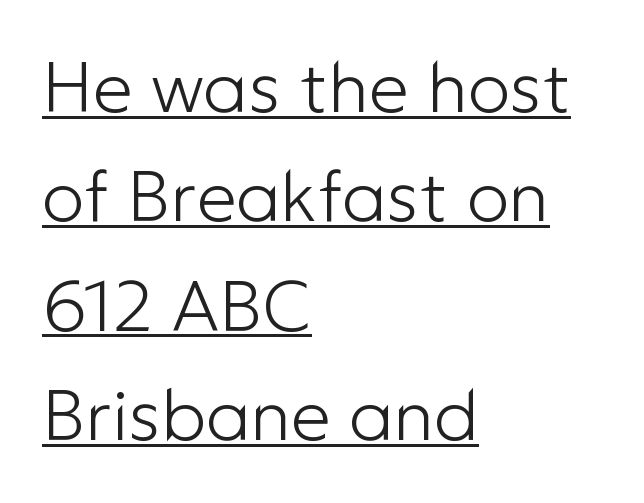
{"serif": "no", "italic": "no", "bold": "no", "weight": "light", "width": "normal", "stroke_contrast": "low", "x_height": "medium", "monospaced": "no", "underline": "yes", "align": "left", "line_spacing": "normal", "line_spacing_ratio": 1.54, "letter_spacing": "normal", "letter_spacing_em": 0.0, "glyph_px": 71}
